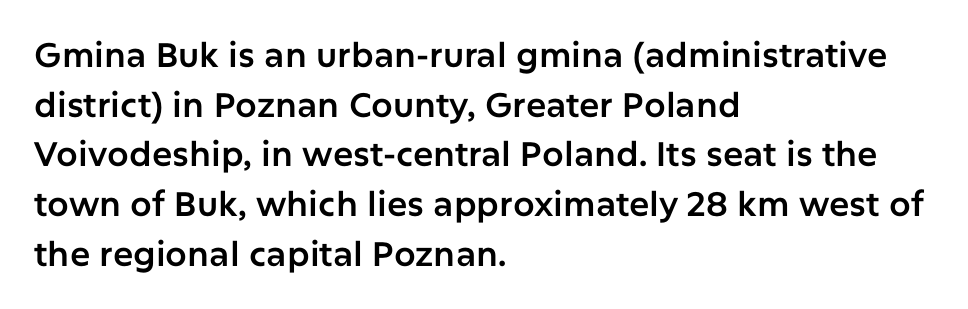
Regular leading. The type sits square on the baseline with zero lean. Check under the words: just untouched page. These lines keep a tight, regular rhythm from letter to letter.
